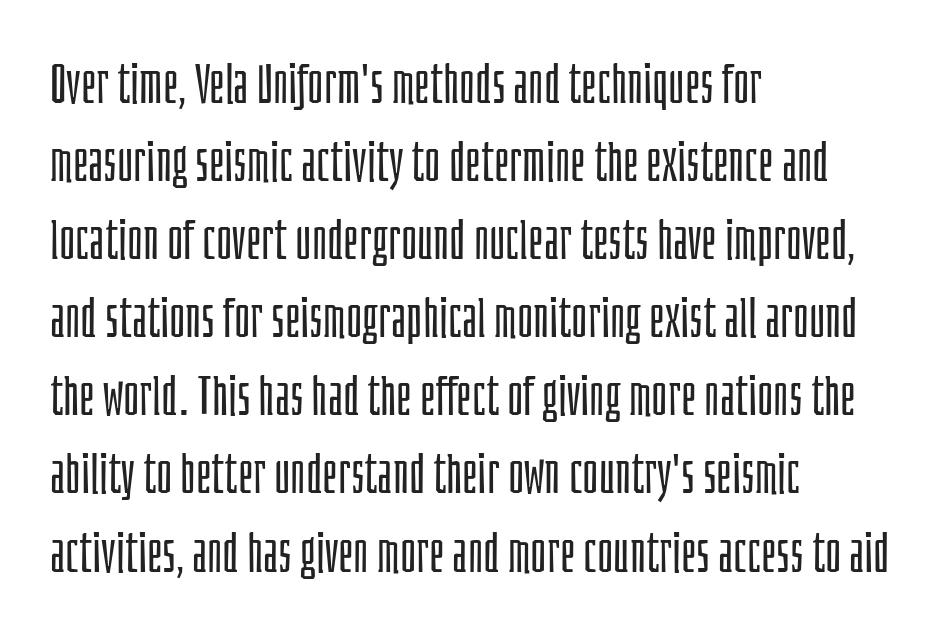
The image shows 55 px light, condensed sans-serif type, upright; set left-aligned, normal line spacing (1.42x), normal letter spacing, not underlined; low stroke contrast and a large x-height.
